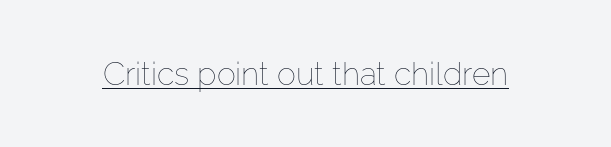
Underlining? Definitely there. The tracking reads as untouched default to a designer's eye. The specimen reads as upright at a glance. The passage shown is not bold in any degree. The face used here is proportionally spaced, like ordinary book or web type.
